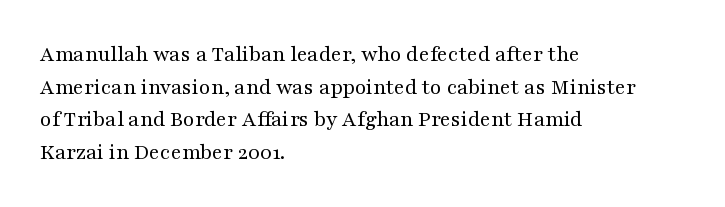
{"italic": "no", "bold": "no", "underline": "no", "align": "left", "line_spacing": "normal", "line_spacing_ratio": 1.42, "letter_spacing": "normal", "letter_spacing_em": 0.0, "glyph_px": 23}
